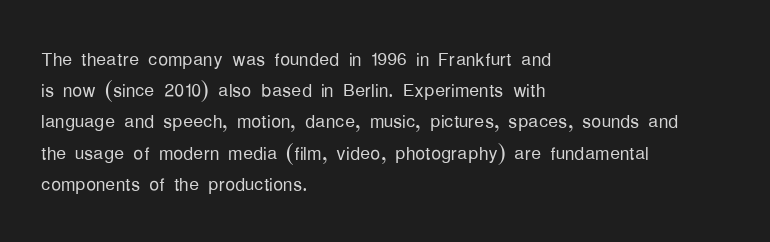
The image shows 25 px text type, upright; set left-aligned, normal line spacing (1.25x), normal letter spacing, not underlined.
